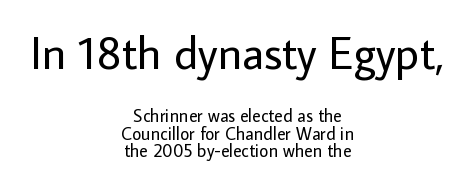
Q: Is the text bold? A: No.
Q: Is the text italic (slanted)? A: No, it is upright.
Q: Is the typeface a serif or a sans-serif typeface? A: Sans-serif.
Q: Is the text underlined? A: No.
Q: How is the paragraph aligned? A: Centered.
Q: Is the spacing between letters normal or unusually wide? A: Normal.
Q: Is the spacing between lines tight, normal or loose? A: Tight.
Q: Which block of text is set in a larger size, the first (top) or the second (bottom)? A: The first (top) one.
Q: Width (condensed, normal, or wide)? A: Normal.
Q: Stroke contrast? A: Low.
Q: x-height? A: Medium.
Q: Monospaced? A: No.
